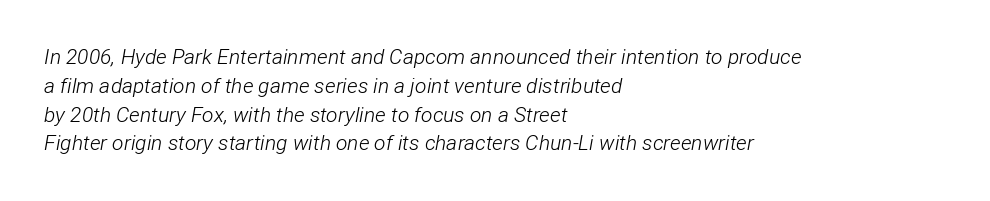
Vertical stems look standard width or narrower in stroke. Descender tails drop into unmarked territory. The leading is moderate, giving the passage an even texture. It's the slanting kind of type. The letters sit at their default tracking, neither squeezed nor spread. Each line starts at the same left margin while the right side varies.
